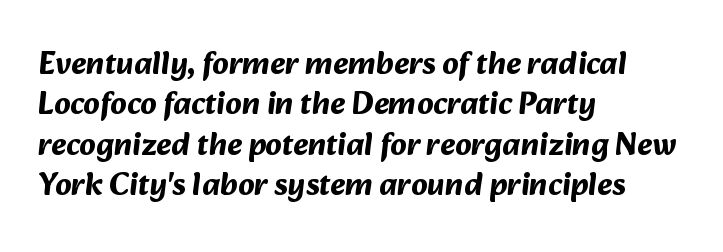
The gap between lines stays unmarked. The rendering anchors every line to the left-hand side. The rendering keeps characters at their native spacing. The letters are bold, with thick, heavy strokes. This sample has the flowing, uneven cadence of proportional lettering. I'd call this a sans setting — the letters go barefoot.
